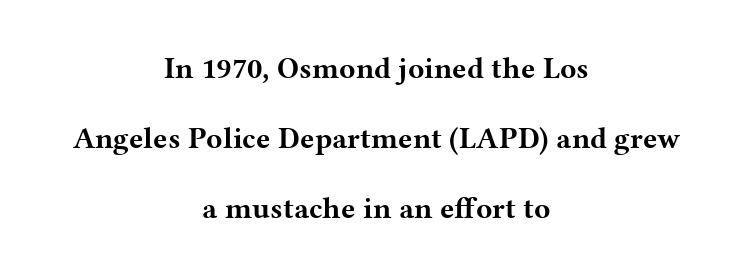
Q: Is the text bold? A: Yes.
Q: Is the text italic (slanted)? A: No, it is upright.
Q: Is the typeface a serif or a sans-serif typeface? A: Serif.
Q: Is the text underlined? A: No.
Q: How is the paragraph aligned? A: Centered.
Q: Is the spacing between letters normal or unusually wide? A: Normal.
Q: Is the spacing between lines tight, normal or loose? A: Loose.
Q: Width (condensed, normal, or wide)? A: Wide.
Q: Stroke contrast? A: Medium.
Q: x-height? A: Medium.
Q: Monospaced? A: No.
